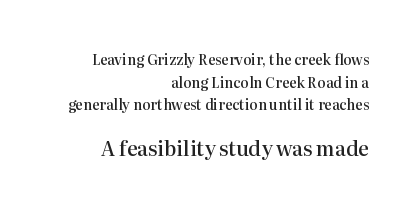
Underline: absent. Whoever set this chose a conventional vertical rhythm. Teacher's note: observe the even right margin — that is flush-right alignment. There is no visible air inserted between adjacent glyphs.
